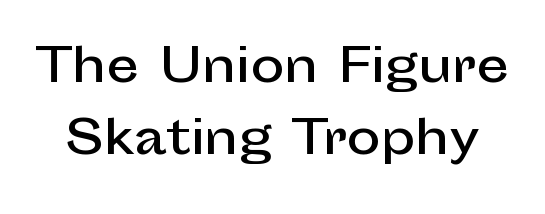
Q: Is the text italic (slanted)? A: No, it is upright.
Q: Is the typeface a serif or a sans-serif typeface? A: Sans-serif.
Q: Is the text underlined? A: No.
Q: Is the spacing between letters normal or unusually wide? A: Normal.
Q: Is the spacing between lines tight, normal or loose? A: Normal.
Q: Width (condensed, normal, or wide)? A: Normal.
Q: Stroke contrast? A: Low.
Q: x-height? A: Medium.
Q: Monospaced? A: No.
